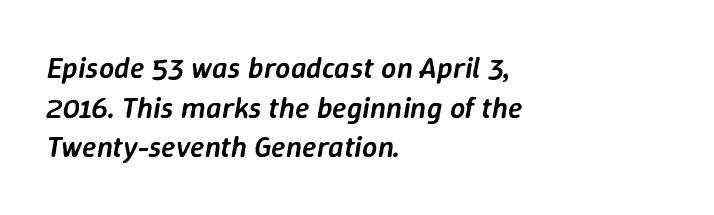
{"italic": "yes", "lean": "right", "slant_degrees": 9, "bold": "semi", "weight": "semibold", "width": "normal", "stroke_contrast": "low", "x_height": "medium", "monospaced": "no", "underline": "no", "align": "left", "line_spacing": "normal", "line_spacing_ratio": 1.32, "letter_spacing": "normal", "letter_spacing_em": 0.0, "glyph_px": 30}
